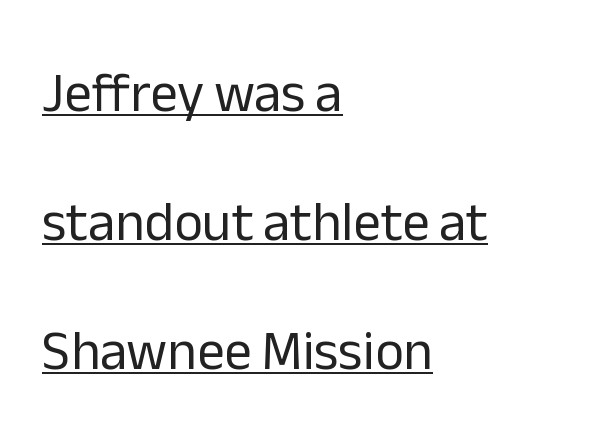
Q: Is the text bold? A: No.
Q: Is the text italic (slanted)? A: No, it is upright.
Q: Is the typeface a serif or a sans-serif typeface? A: Sans-serif.
Q: Is the text underlined? A: Yes.
Q: How is the paragraph aligned? A: Left-aligned.
Q: Is the spacing between letters normal or unusually wide? A: Normal.
Q: Is the spacing between lines tight, normal or loose? A: Loose.
Q: Width (condensed, normal, or wide)? A: Normal.
Q: Stroke contrast? A: Low.
Q: x-height? A: Medium.
Q: Monospaced? A: No.
